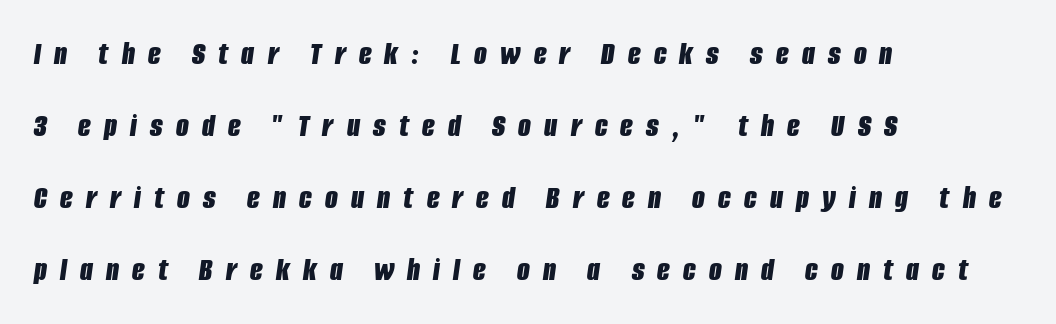
The image shows 33 px bold, condensed type, italic (leaning right); set left-aligned, loose line spacing (2.18x), unusually wide letter spacing (+0.4 em), not underlined; low stroke contrast and a large x-height.
